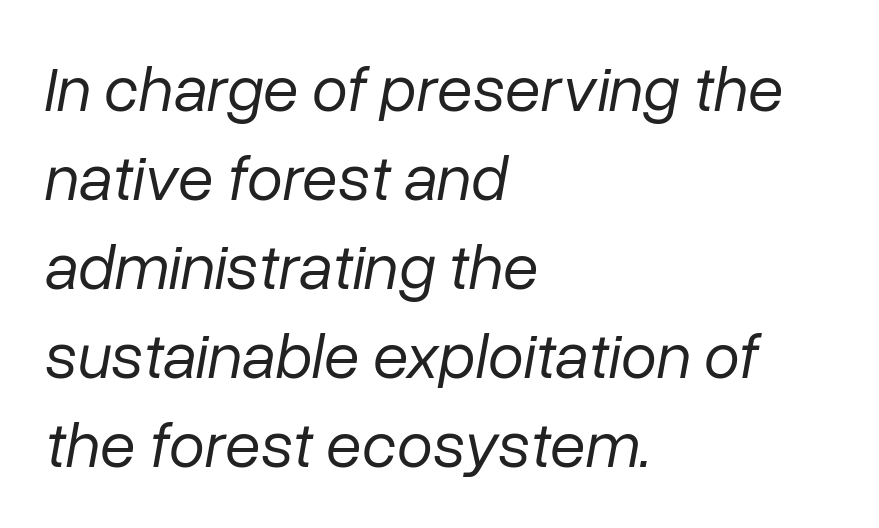
The image shows 65 px regular-weight type, italic (leaning right); set left-aligned, normal line spacing (1.37x), normal letter spacing, not underlined; low stroke contrast and a medium x-height.
